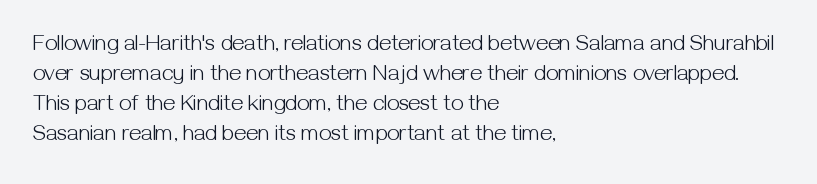
Reading down the column, the eye jumps a familiar distance to each next line. Left-aligned paragraph, ragged on the right. Check under the words: just untouched page. Nope, not italic — everything's standing straight.
